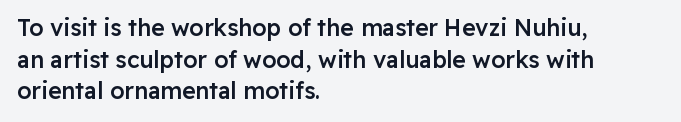
Q: Is the text bold? A: Semi-bold.
Q: Is the text italic (slanted)? A: No, it is upright.
Q: Is the text underlined? A: No.
Q: How is the paragraph aligned? A: Left-aligned.
Q: Is the spacing between letters normal or unusually wide? A: Normal.
Q: Is the spacing between lines tight, normal or loose? A: Normal.
